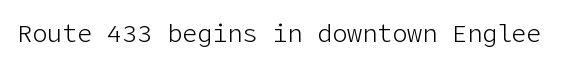
The rendering keeps characters at their native spacing. The font sits on the lighter half of the weight spectrum, regular included. Quick note: underline off. Is there any slant? The stems are plumb.
